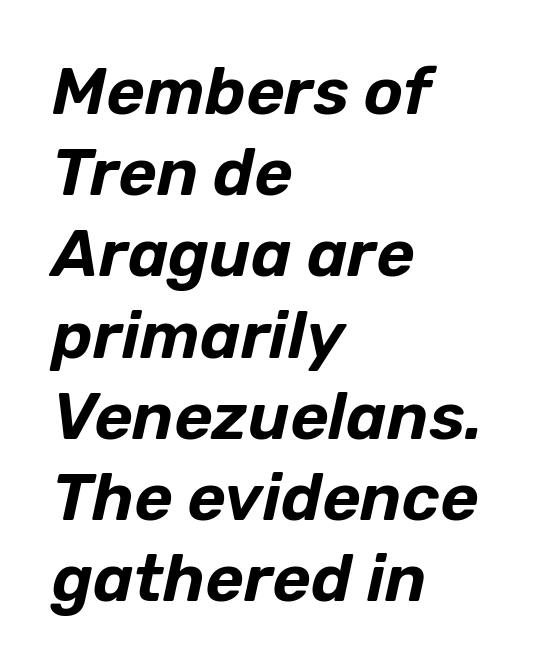
Q: Is the text italic (slanted)? A: Yes, it leans right by about 12 degrees.
Q: Is the text underlined? A: No.
Q: How is the paragraph aligned? A: Left-aligned.
Q: Is the spacing between letters normal or unusually wide? A: Normal.
Q: Width (condensed, normal, or wide)? A: Normal.
Q: Stroke contrast? A: Low.
Q: x-height? A: Medium.
Q: Monospaced? A: No.
